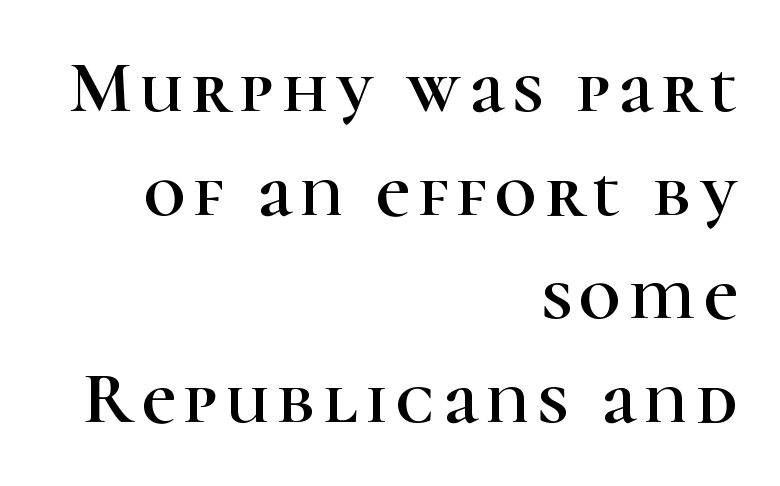
The image shows 73 px serif type, upright; set right-aligned, normal line spacing (1.42x), not underlined; high stroke contrast and a medium x-height.
